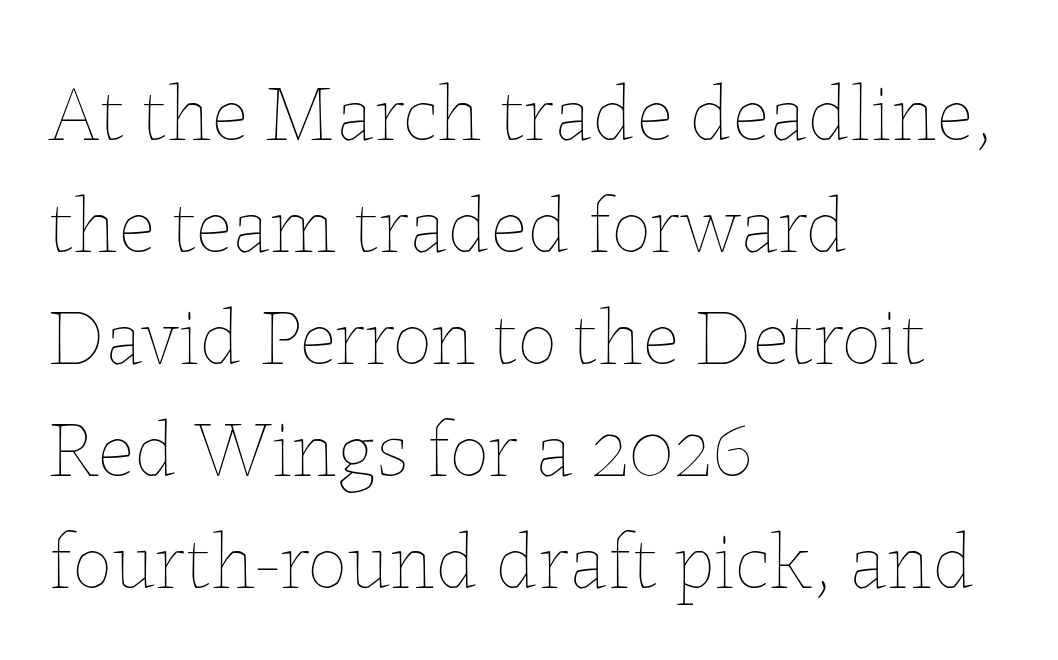
Bare-footed words on every line. Words appear dense and cohesive because spacing is normal. Is the type heavy? It reads as light-to-regular instead. This is the regular roman posture of the typeface. Here the designer chose a conventional face with non-uniform glyph widths. A student would call this left alignment; a typographer would say flush left, rag right.
